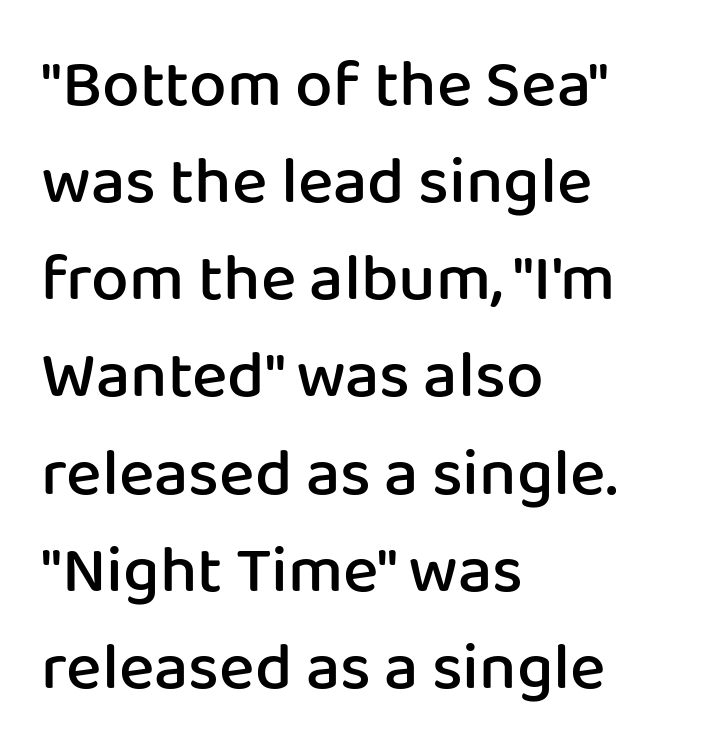
{"serif": "no", "italic": "no", "bold": "semi", "weight": "semibold", "width": "normal", "stroke_contrast": "low", "x_height": "medium", "monospaced": "no", "underline": "no", "align": "left", "line_spacing": "normal", "line_spacing_ratio": 1.45, "letter_spacing": "normal", "letter_spacing_em": 0.0, "glyph_px": 67}
